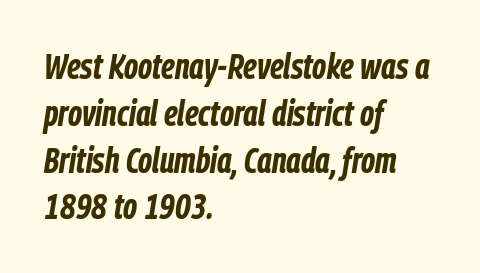
{"italic": "yes", "lean": "right", "slant_degrees": 9, "bold": "yes", "weight": "bold", "width": "condensed", "stroke_contrast": "low", "x_height": "medium", "monospaced": "no", "underline": "no", "align": "left", "line_spacing": "normal", "line_spacing_ratio": 1.3, "letter_spacing": "normal", "letter_spacing_em": 0.0, "glyph_px": 36}
